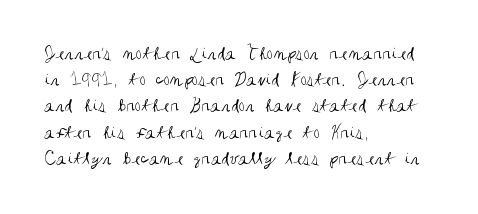
No chunkiness to these letters — they're not bold. Alignment: flush left. Horizontal bands of white between lines are of average thickness. Has an underline been added? It has not. Is the letter spacing exaggerated? No — it looks like the ordinary default.
